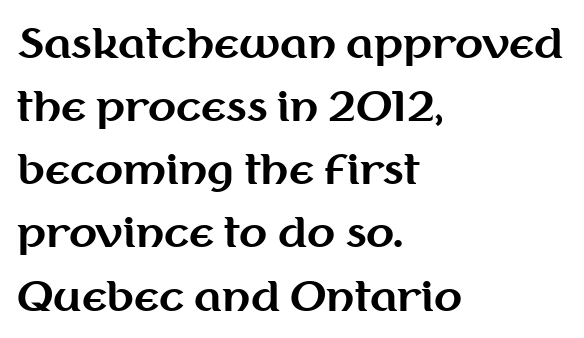
{"serif": "no", "italic": "no", "bold": "yes", "weight": "bold", "width": "normal", "stroke_contrast": "medium", "x_height": "medium", "monospaced": "no", "underline": "no", "align": "left", "line_spacing": "normal", "line_spacing_ratio": 1.54, "letter_spacing": "normal", "letter_spacing_em": 0.0, "glyph_px": 41}
